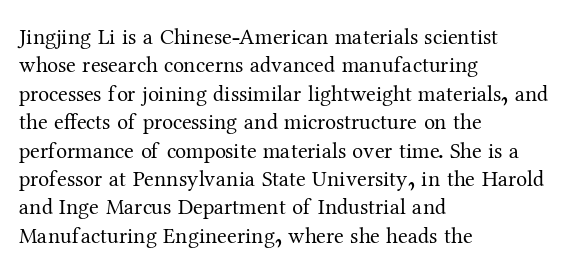
Rule under the text: the space is simply empty. Honestly, the letter spacing is just normal — you wouldn't notice it. The font's upright variant was chosen for this text. The strokes are not fattened; the text isn't bold. Layout note: lines flush left. The designer left line spacing at the default.
